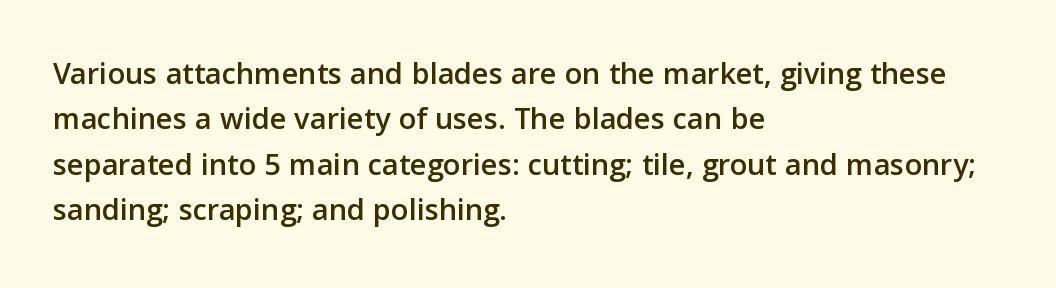
Q: Is the text italic (slanted)? A: No, it is upright.
Q: Is the typeface a serif or a sans-serif typeface? A: Sans-serif.
Q: Is the text underlined? A: No.
Q: How is the paragraph aligned? A: Left-aligned.
Q: Is the spacing between letters normal or unusually wide? A: Normal.
Q: Is the spacing between lines tight, normal or loose? A: Normal.
Q: Width (condensed, normal, or wide)? A: Normal.
Q: Stroke contrast? A: Low.
Q: x-height? A: Medium.
Q: Monospaced? A: No.
